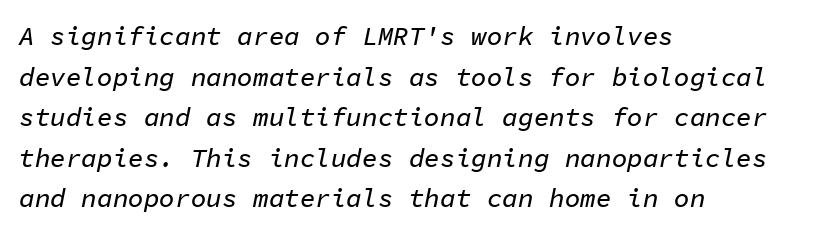
{"italic": "yes", "lean": "right", "slant_degrees": 11, "underline": "no", "align": "left", "line_spacing": "normal", "line_spacing_ratio": 1.56, "letter_spacing": "normal", "letter_spacing_em": 0.0, "glyph_px": 26}
